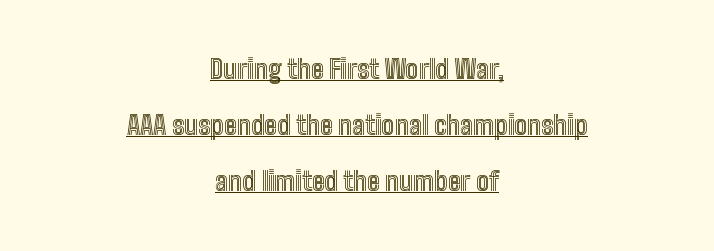
{"italic": "no", "underline": "yes", "align": "center", "line_spacing": "loose", "line_spacing_ratio": 2.16, "letter_spacing": "normal", "letter_spacing_em": 0.0, "glyph_px": 26}
